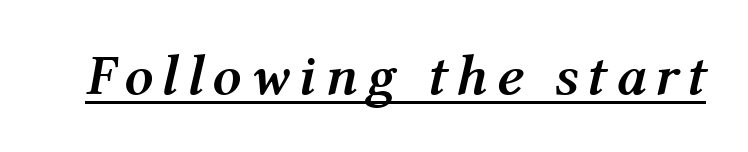
The image shows 57 px semibold type, italic (leaning right); set underlined; medium stroke contrast and a medium x-height.
